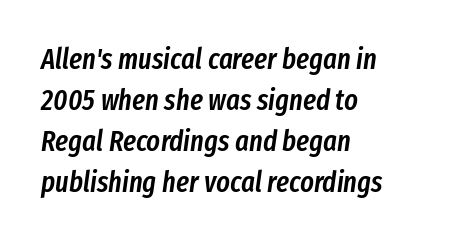
Q: Is the text bold? A: Semi-bold.
Q: Is the text italic (slanted)? A: Yes, it leans right by about 8 degrees.
Q: Is the text underlined? A: No.
Q: How is the paragraph aligned? A: Left-aligned.
Q: Is the spacing between letters normal or unusually wide? A: Normal.
Q: Is the spacing between lines tight, normal or loose? A: Normal.
Q: Width (condensed, normal, or wide)? A: Condensed.
Q: Stroke contrast? A: Low.
Q: x-height? A: Medium.
Q: Monospaced? A: No.
